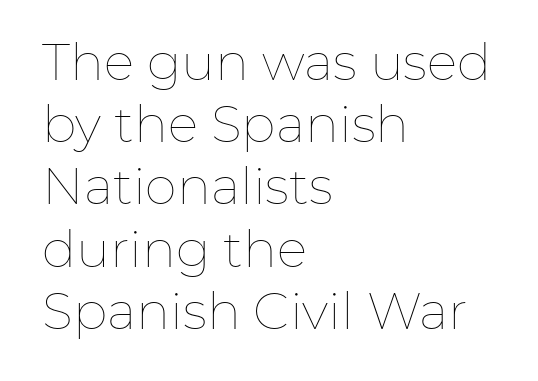
Q: Is the text bold? A: No.
Q: Is the text italic (slanted)? A: No, it is upright.
Q: Is the text underlined? A: No.
Q: How is the paragraph aligned? A: Left-aligned.
Q: Is the spacing between letters normal or unusually wide? A: Normal.
Q: Width (condensed, normal, or wide)? A: Normal.
Q: Stroke contrast? A: Low.
Q: x-height? A: Medium.
Q: Monospaced? A: No.
